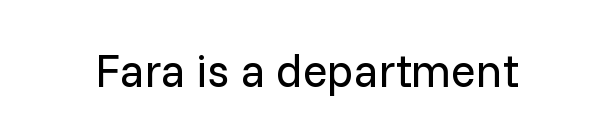
{"serif": "no", "italic": "no", "bold": "no", "weight": "regular", "width": "normal", "stroke_contrast": "low", "x_height": "medium", "monospaced": "no", "underline": "no", "letter_spacing": "normal", "letter_spacing_em": 0.0, "glyph_px": 46}
